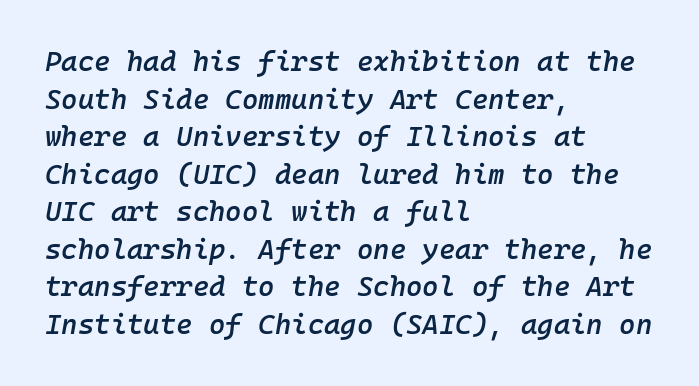
The space directly below the letters is spotless. One glance says typical: line gaps are just what's usual. I'd describe the lettering as semibold — firm but not a full bold. The letters are slanted; this is an italic face.
